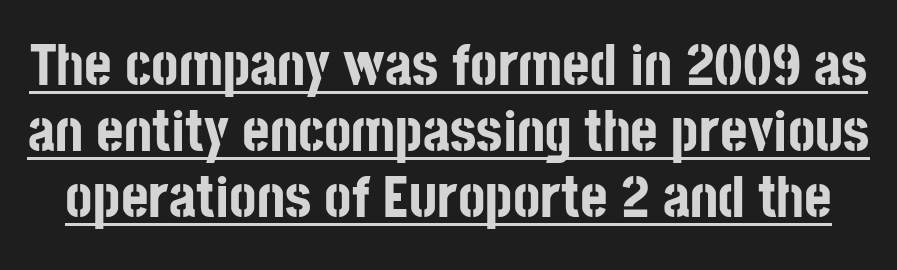
Q: Is the text bold? A: Yes.
Q: Is the text italic (slanted)? A: No, it is upright.
Q: Is the typeface a serif or a sans-serif typeface? A: Sans-serif.
Q: Is the text underlined? A: Yes.
Q: Is the spacing between letters normal or unusually wide? A: Normal.
Q: Is the spacing between lines tight, normal or loose? A: Tight.
Q: Width (condensed, normal, or wide)? A: Condensed.
Q: Stroke contrast? A: Low.
Q: x-height? A: Large.
Q: Monospaced? A: No.
